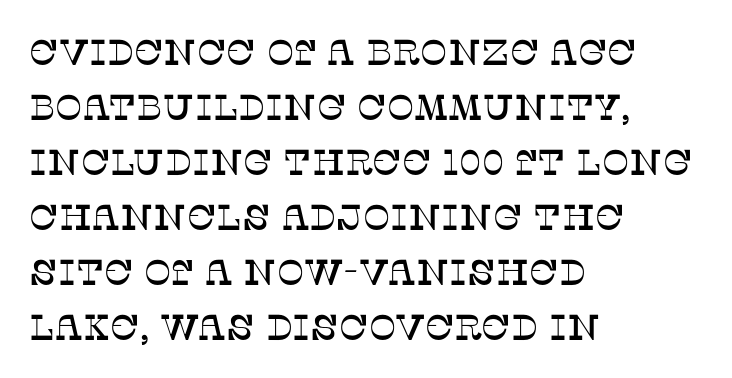
{"serif": "yes", "italic": "no", "width": "normal", "stroke_contrast": "low", "x_height": "large", "monospaced": "no", "underline": "no", "align": "left", "line_spacing": "normal", "line_spacing_ratio": 1.53, "letter_spacing": "normal", "letter_spacing_em": 0.0, "glyph_px": 36}
